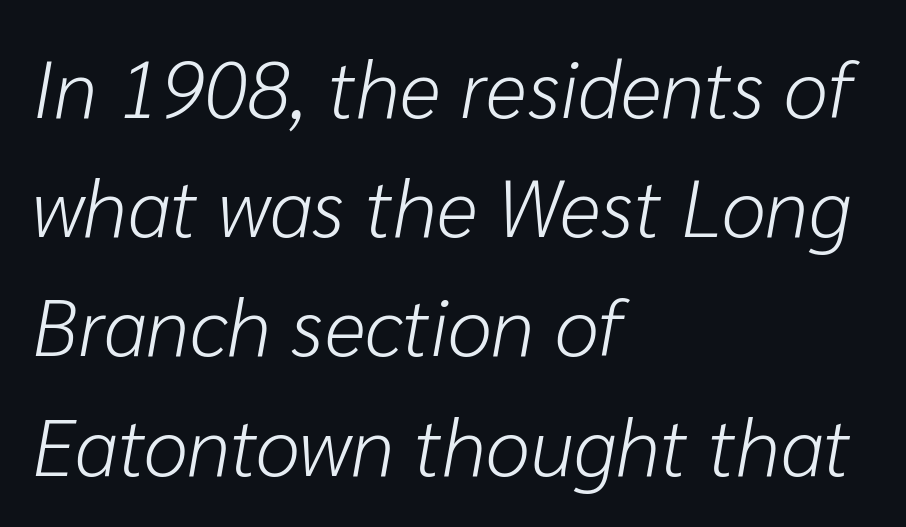
This rendering uses left alignment, leaving the right contour irregular. Does the leading feel generous? No, just average. Descender tails drop into unmarked territory. A typesetter would call this zero additional tracking.
